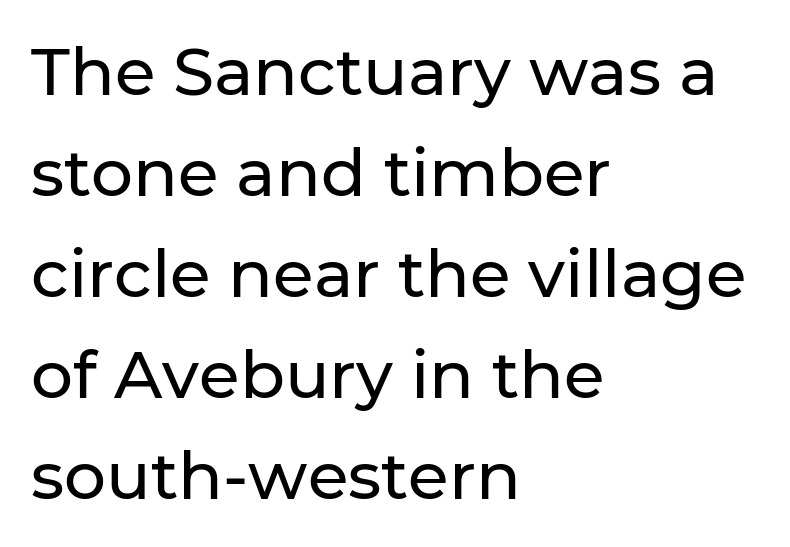
Q: Is the text italic (slanted)? A: No, it is upright.
Q: Is the typeface a serif or a sans-serif typeface? A: Sans-serif.
Q: Is the text underlined? A: No.
Q: How is the paragraph aligned? A: Left-aligned.
Q: Is the spacing between letters normal or unusually wide? A: Normal.
Q: Is the spacing between lines tight, normal or loose? A: Normal.
Q: Width (condensed, normal, or wide)? A: Normal.
Q: Stroke contrast? A: Low.
Q: x-height? A: Medium.
Q: Monospaced? A: No.
